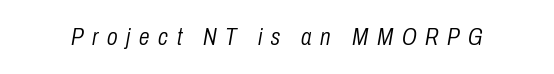
{"italic": "yes", "lean": "right", "slant_degrees": 10, "bold": "no", "underline": "no", "letter_spacing": "wide", "letter_spacing_em": 0.36, "glyph_px": 24}
